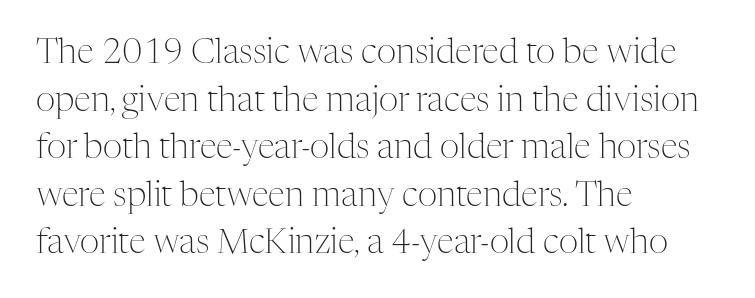
The face used here is rendered with its standard letterfit. Each line starts at the same left margin while the right side varies. The passage shown is typed in a proportional face where columns would drift. Leading matches the norm, producing a regular column.
